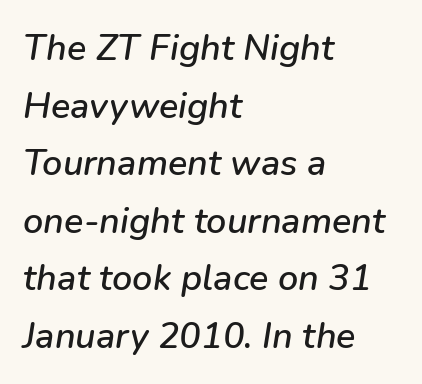
Caption: standard tracking, unaltered. The rendering uses natural spacing where letterforms have individual widths. The face used here has a pronounced slope to its letters. All the whitespace from short lines collects on the right. The string is rendered with underlining switched off.
